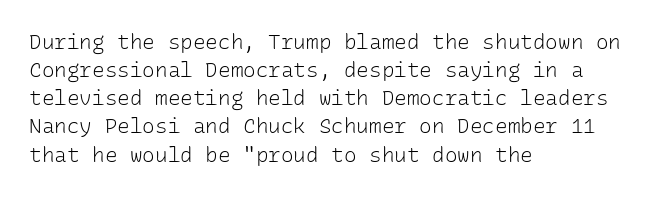
Visually the block forms a straight wall on the left and a jagged coastline on the right. Style check: upright. Bold? No — there's no thickening of the strokes. Notice how descenders clear the ascenders below comfortably — that's standard leading. Each word holds together tightly as a unit, with standard inter-letter gaps.
